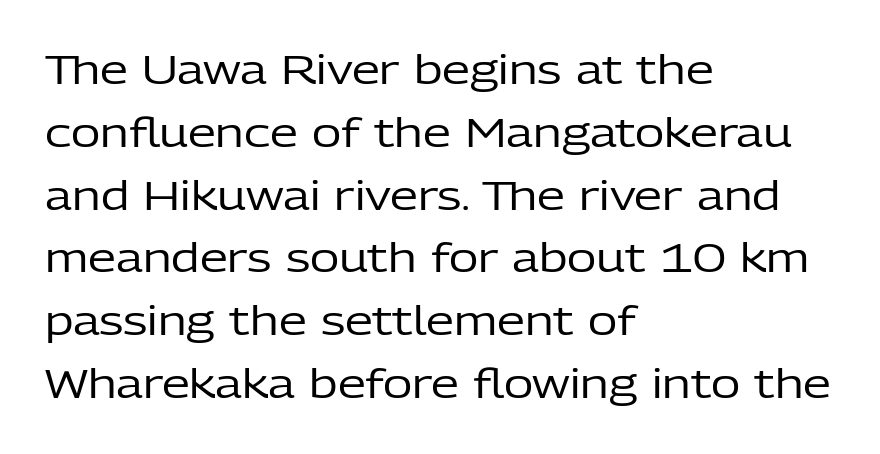
Looks like regular typesetting: each glyph gets only the width it needs. This rendering leaves character spacing at its baseline value. The strokes are not fattened; the text isn't bold. Type style note: lacks serifs. Lines of text with bare space underneath. Each new line begins a customary step beneath the previous one.
